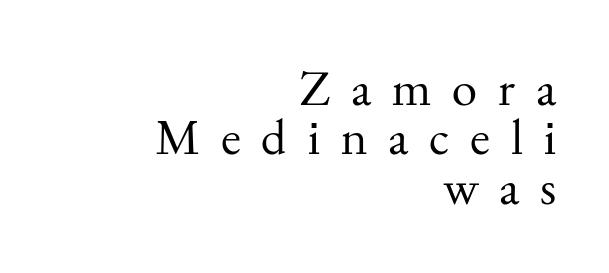
{"serif": "yes", "italic": "no", "bold": "no", "weight": "regular", "width": "normal", "stroke_contrast": "medium", "x_height": "small", "monospaced": "no", "underline": "no", "align": "right", "line_spacing": "tight", "line_spacing_ratio": 0.97, "letter_spacing": "wide", "letter_spacing_em": 0.41, "glyph_px": 51}
